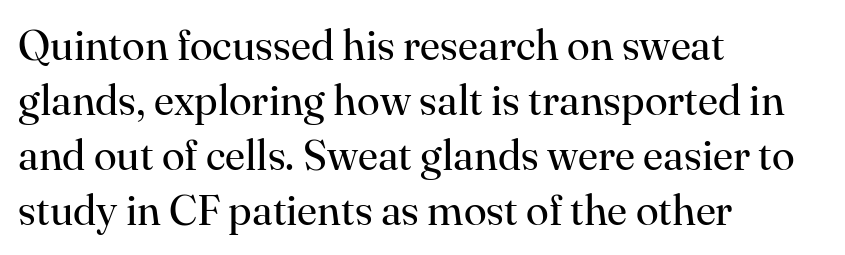
{"serif": "yes", "italic": "no", "bold": "no", "weight": "regular", "width": "normal", "stroke_contrast": "high", "x_height": "small", "monospaced": "no", "underline": "no", "align": "left", "line_spacing": "normal", "line_spacing_ratio": 1.31, "letter_spacing": "normal", "letter_spacing_em": 0.0, "glyph_px": 42}
